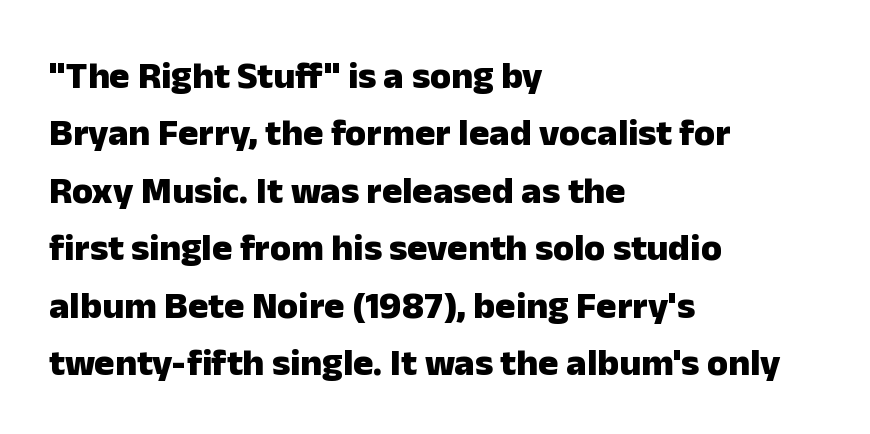
The image shows 38 px heavy sans-serif type, upright; set left-aligned, normal line spacing (1.51x), normal letter spacing, not underlined; low stroke contrast and a medium x-height.
